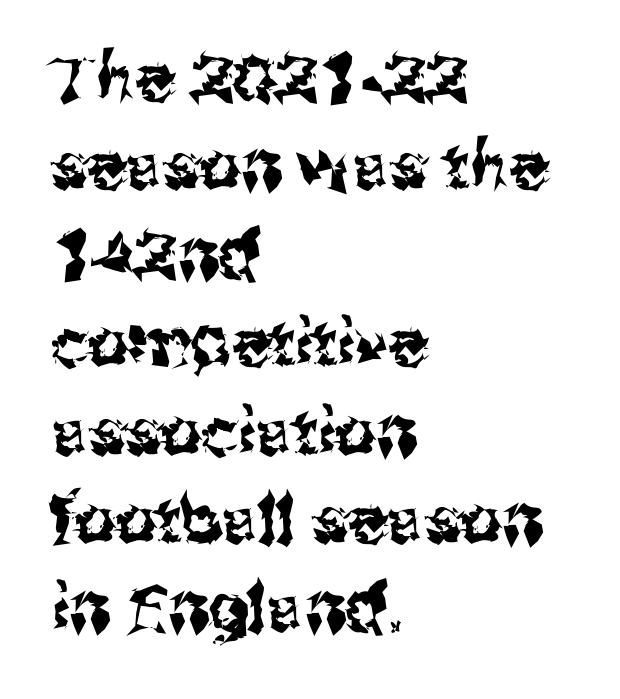
{"serif": "no", "italic": "no", "width": "normal", "stroke_contrast": "medium", "x_height": "medium", "monospaced": "no", "underline": "no", "align": "left", "line_spacing": "normal", "line_spacing_ratio": 1.36, "letter_spacing": "normal", "letter_spacing_em": 0.0, "glyph_px": 65}
